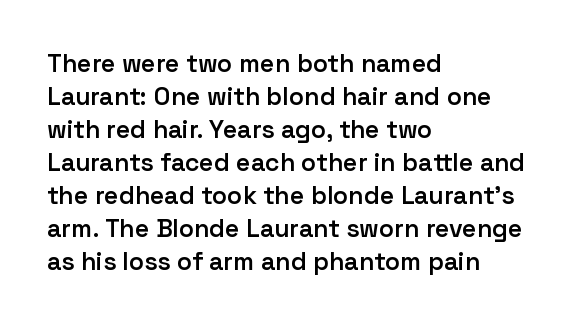
Q: Is the text bold? A: Semi-bold.
Q: Is the text italic (slanted)? A: No, it is upright.
Q: Is the text underlined? A: No.
Q: How is the paragraph aligned? A: Left-aligned.
Q: Is the spacing between letters normal or unusually wide? A: Normal.
Q: Is the spacing between lines tight, normal or loose? A: Normal.
